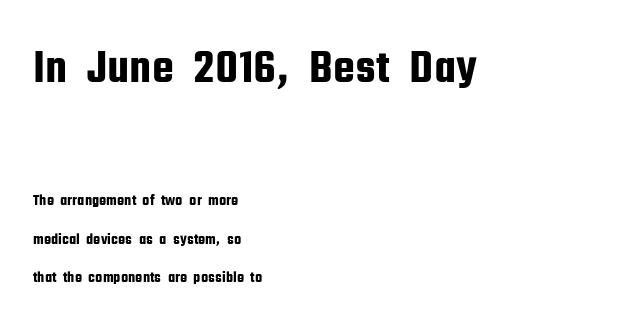
Q: Is the text italic (slanted)? A: No, it is upright.
Q: Is the typeface a serif or a sans-serif typeface? A: Sans-serif.
Q: Is the text underlined? A: No.
Q: How is the paragraph aligned? A: Left-aligned.
Q: Is the spacing between letters normal or unusually wide? A: Normal.
Q: Is the spacing between lines tight, normal or loose? A: Loose.
Q: Which block of text is set in a larger size, the first (top) or the second (bottom)? A: The first (top) one.
Q: Width (condensed, normal, or wide)? A: Condensed.
Q: Stroke contrast? A: Low.
Q: x-height? A: Medium.
Q: Monospaced? A: No.
